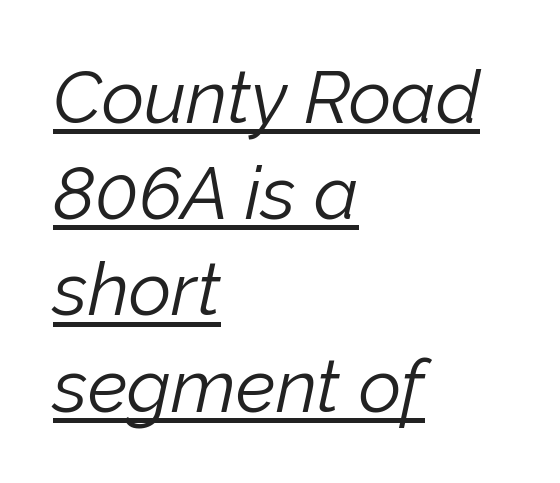
{"italic": "yes", "lean": "right", "slant_degrees": 12, "bold": "no", "weight": "light", "width": "normal", "stroke_contrast": "low", "x_height": "medium", "monospaced": "no", "underline": "yes", "align": "left", "line_spacing": "normal", "line_spacing_ratio": 1.3, "letter_spacing": "normal", "letter_spacing_em": 0.0, "glyph_px": 74}
